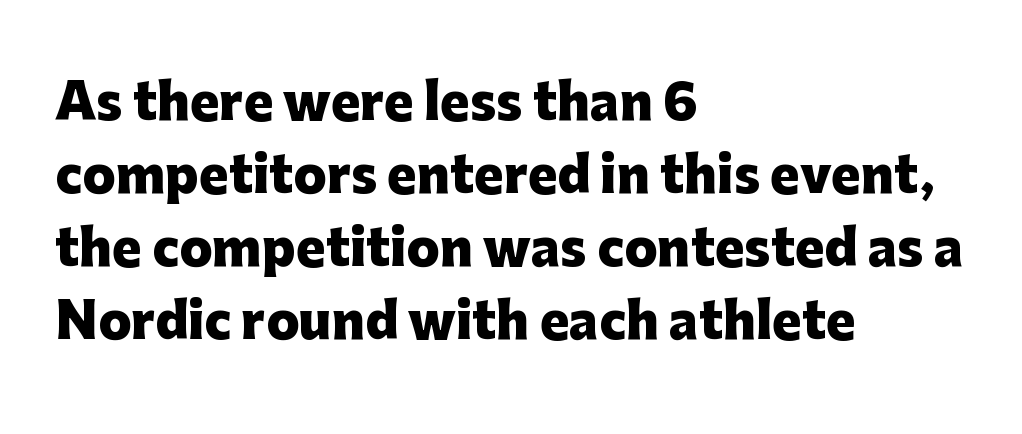
{"serif": "no", "italic": "no", "bold": "yes", "weight": "heavy", "width": "normal", "stroke_contrast": "low", "x_height": "medium", "monospaced": "no", "underline": "no", "align": "left", "line_spacing": "normal", "line_spacing_ratio": 1.49, "letter_spacing": "normal", "letter_spacing_em": 0.0, "glyph_px": 49}
